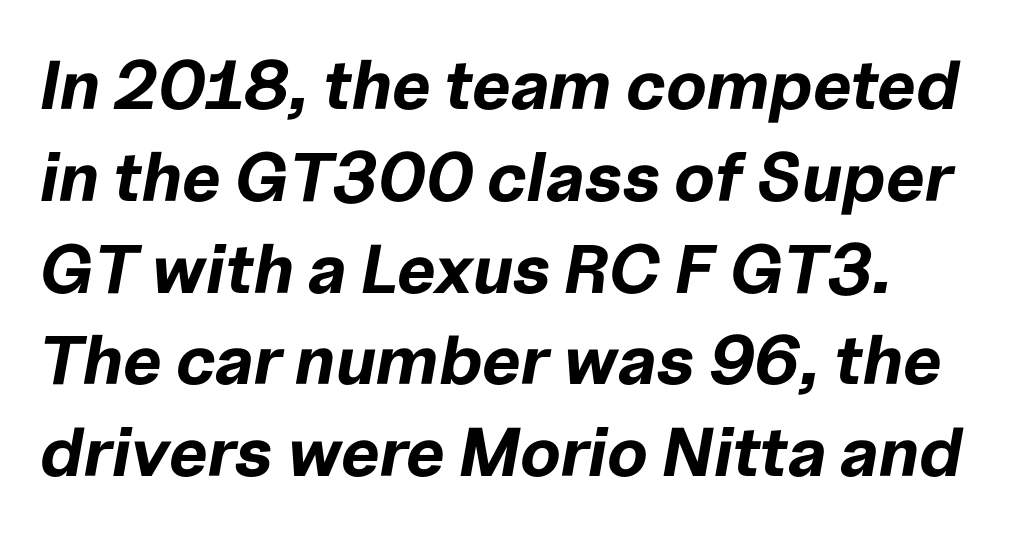
The image shows 69 px bold type, italic (leaning right); set normal line spacing (1.33x), normal letter spacing, not underlined; low stroke contrast and a medium x-height.
